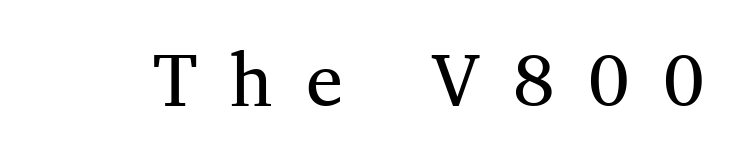
Q: Is the text bold? A: No.
Q: Is the text italic (slanted)? A: No, it is upright.
Q: Is the typeface a serif or a sans-serif typeface? A: Serif.
Q: Is the text underlined? A: No.
Q: Is the spacing between letters normal or unusually wide? A: Unusually wide.
Q: Width (condensed, normal, or wide)? A: Normal.
Q: Stroke contrast? A: Medium.
Q: x-height? A: Medium.
Q: Monospaced? A: No.
